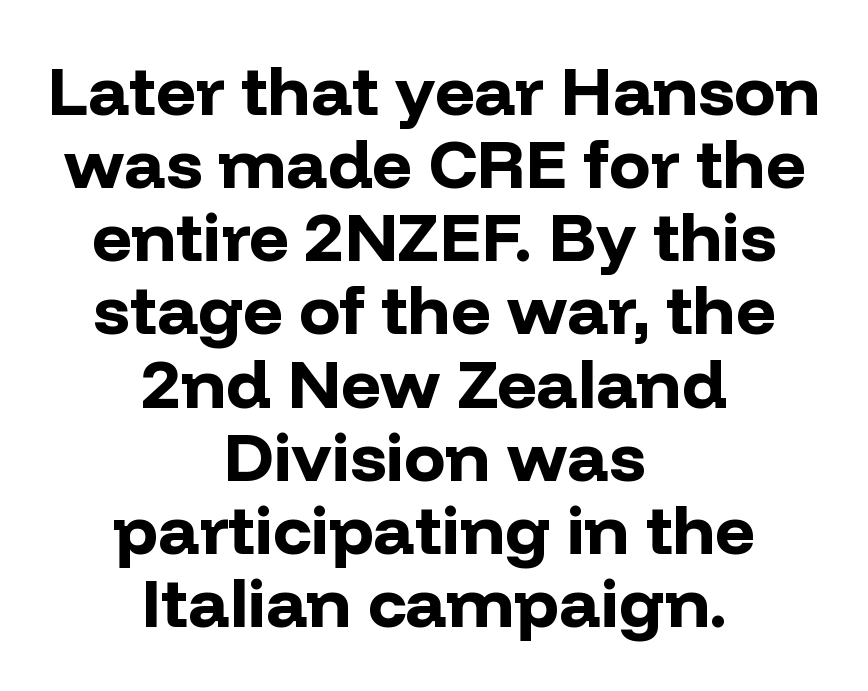
{"serif": "no", "italic": "no", "bold": "yes", "weight": "bold", "width": "normal", "stroke_contrast": "low", "x_height": "medium", "monospaced": "no", "underline": "no", "align": "center", "line_spacing": "tight", "line_spacing_ratio": 1.06, "letter_spacing": "normal", "letter_spacing_em": 0.0, "glyph_px": 69}
